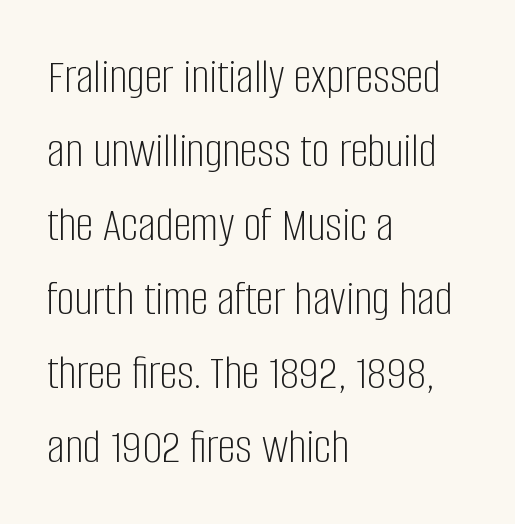
{"serif": "no", "italic": "no", "bold": "no", "weight": "light", "width": "condensed", "stroke_contrast": "low", "x_height": "large", "monospaced": "no", "underline": "no", "align": "left", "line_spacing": "normal", "line_spacing_ratio": 1.48, "letter_spacing": "normal", "letter_spacing_em": 0.0, "glyph_px": 50}
